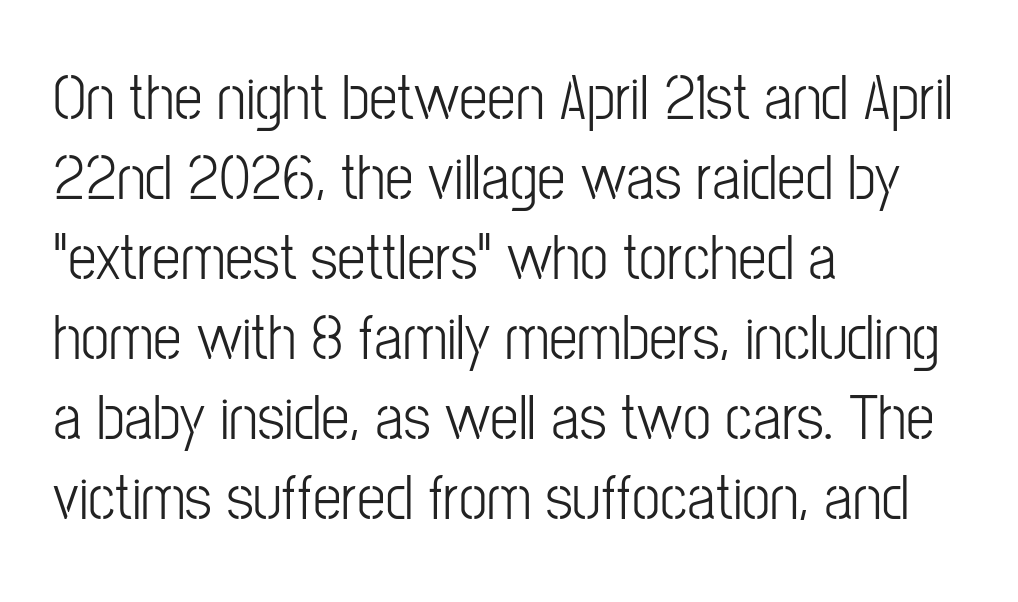
Stroke mass is kept to a normal reading level or below. There is no visible air inserted between adjacent glyphs. The face used here is proportionally spaced, like ordinary book or web type. Type style note: lacks serifs. Nobody drew a line under any word here. The text block is weighted toward the left margin, trailing off unevenly rightward.
